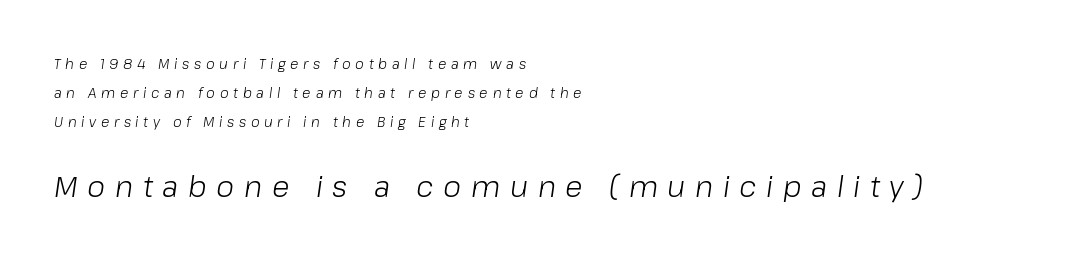
The image shows 29 px light type, italic (leaning right); set left-aligned, loose line spacing (2.08x), unusually wide letter spacing (+0.33 em), not underlined; the second (bottom) block is 2.07x larger; low stroke contrast and a medium x-height.
